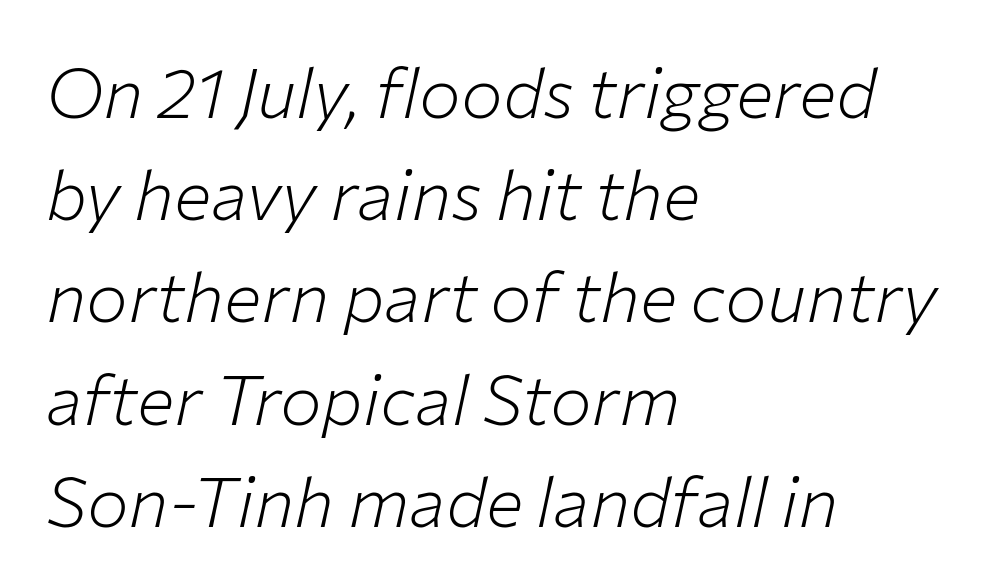
{"italic": "yes", "lean": "right", "slant_degrees": 12, "bold": "no", "weight": "light", "width": "normal", "stroke_contrast": "low", "x_height": "medium", "monospaced": "no", "underline": "no", "align": "left", "line_spacing": "normal", "line_spacing_ratio": 1.46, "letter_spacing": "normal", "letter_spacing_em": 0.0, "glyph_px": 70}
